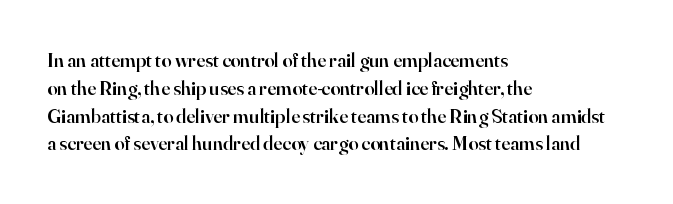
Q: Is the text bold? A: Semi-bold.
Q: Is the text italic (slanted)? A: No, it is upright.
Q: Is the text underlined? A: No.
Q: How is the paragraph aligned? A: Left-aligned.
Q: Is the spacing between letters normal or unusually wide? A: Normal.
Q: Is the spacing between lines tight, normal or loose? A: Normal.
